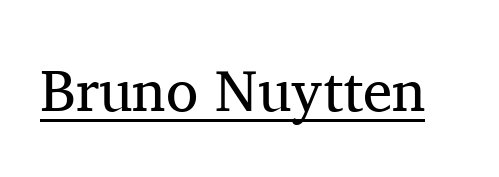
Q: Is the text bold? A: No.
Q: Is the text italic (slanted)? A: No, it is upright.
Q: Is the typeface a serif or a sans-serif typeface? A: Serif.
Q: Is the text underlined? A: Yes.
Q: Is the spacing between letters normal or unusually wide? A: Normal.
Q: Width (condensed, normal, or wide)? A: Normal.
Q: Stroke contrast? A: Medium.
Q: x-height? A: Medium.
Q: Monospaced? A: No.
